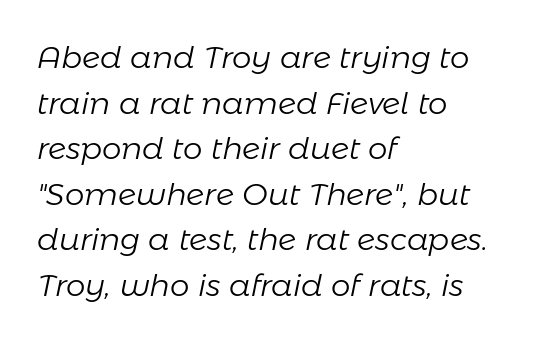
{"italic": "yes", "lean": "right", "slant_degrees": 11, "bold": "no", "weight": "light", "width": "normal", "stroke_contrast": "low", "x_height": "medium", "monospaced": "no", "underline": "no", "align": "left", "line_spacing": "normal", "line_spacing_ratio": 1.47, "letter_spacing": "normal", "letter_spacing_em": 0.0, "glyph_px": 31}
